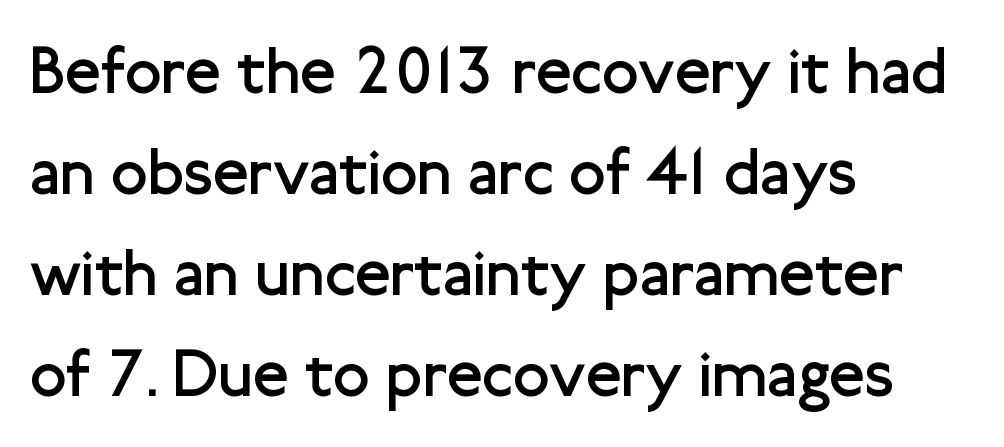
The image shows 66 px regular-weight sans-serif type, upright; set left-aligned, normal line spacing (1.53x), normal letter spacing, not underlined; low stroke contrast and a medium x-height.
